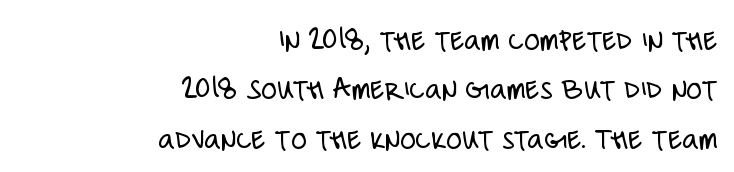
{"serif": "no", "italic": "no", "bold": "no", "weight": "light", "width": "condensed", "stroke_contrast": "low", "x_height": "large", "monospaced": "no", "underline": "no", "align": "right", "line_spacing": "normal", "line_spacing_ratio": 1.54, "letter_spacing": "normal", "letter_spacing_em": 0.0, "glyph_px": 32}
